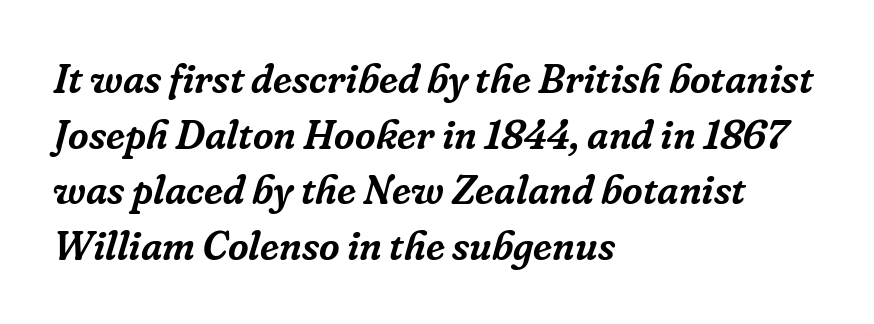
{"serif": "yes", "italic": "yes", "lean": "right", "slant_degrees": 16, "width": "normal", "stroke_contrast": "low", "x_height": "medium", "monospaced": "no", "underline": "no", "align": "left", "line_spacing": "normal", "line_spacing_ratio": 1.39, "letter_spacing": "normal", "letter_spacing_em": 0.0, "glyph_px": 40}
